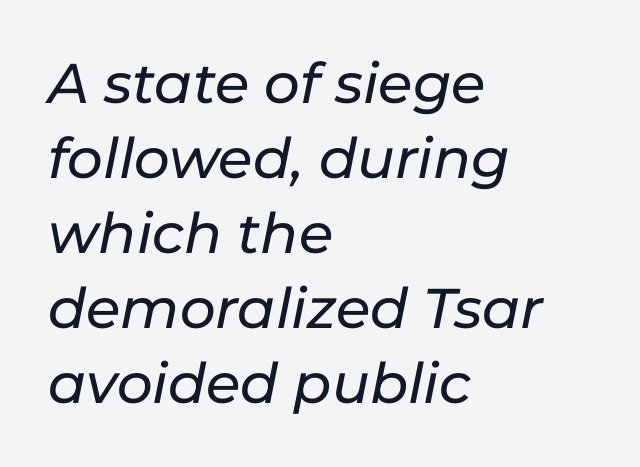
{"italic": "yes", "lean": "right", "slant_degrees": 11, "width": "normal", "stroke_contrast": "low", "x_height": "medium", "monospaced": "no", "underline": "no", "align": "left", "line_spacing": "normal", "line_spacing_ratio": 1.34, "letter_spacing": "normal", "letter_spacing_em": 0.0, "glyph_px": 56}
